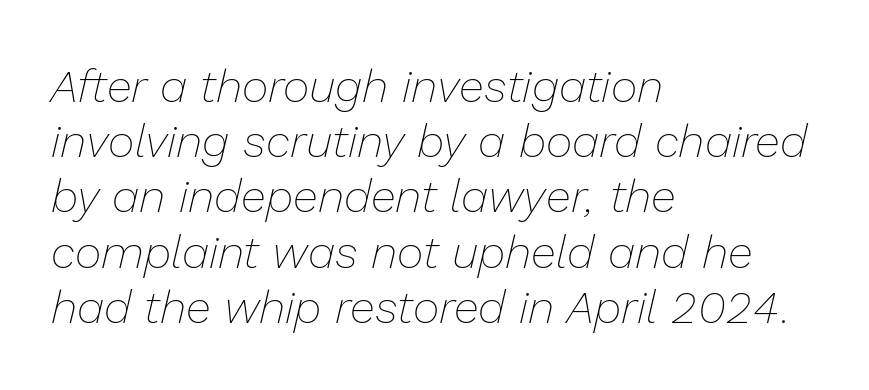
Q: Is the text bold? A: No.
Q: Is the text italic (slanted)? A: Yes, it leans right by about 13 degrees.
Q: Is the text underlined? A: No.
Q: How is the paragraph aligned? A: Left-aligned.
Q: Is the spacing between letters normal or unusually wide? A: Normal.
Q: Width (condensed, normal, or wide)? A: Normal.
Q: Stroke contrast? A: Low.
Q: x-height? A: Medium.
Q: Monospaced? A: No.
